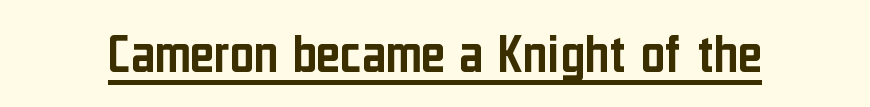
The image shows 58 px condensed sans-serif type, upright; set normal letter spacing, underlined; low stroke contrast and a medium x-height.
